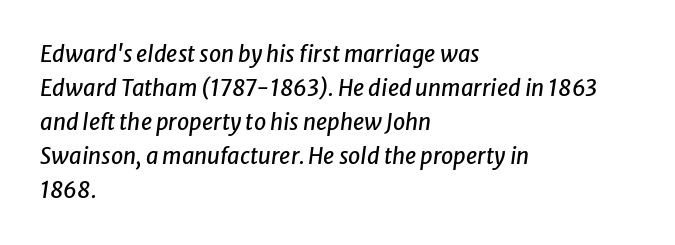
These lines sit exactly where default settings would place them. Clear beneath every line of the passage. The font's italic variant was chosen for this text. The gaps between neighbouring characters are ordinary and unremarkable. The paragraph has a hard left edge and a soft right edge.
